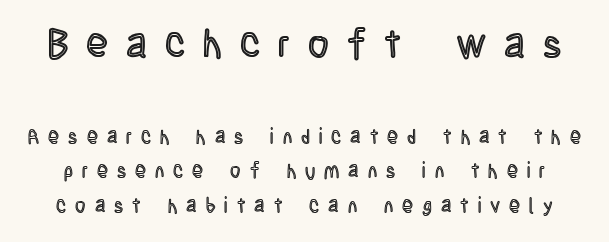
The area under the type is left untouched. Notice how the stems are strictly vertical — no italics here. Here the first block reads like a headline and the second like body copy. Proportional: the letters do not fall into vertical columns.
